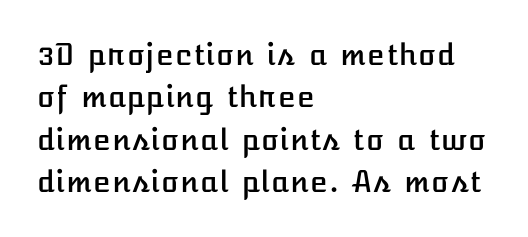
Vertical strokes here are truly vertical. Underlining? Definitely not there. Students, observe: this is what conventionally led text looks like. What stands out about the letter spacing? Nothing — it is the standard amount. The rag falls on the right side of this text block.
